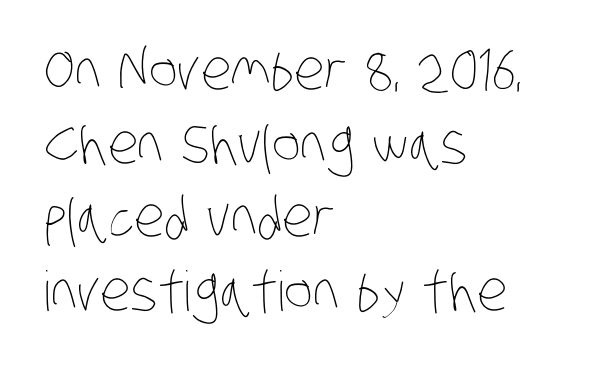
{"bold": "no", "weight": "thin", "width": "condensed", "stroke_contrast": "low", "x_height": "large", "monospaced": "no", "underline": "no", "align": "left", "line_spacing": "normal", "line_spacing_ratio": 1.34, "letter_spacing": "normal", "letter_spacing_em": 0.0, "glyph_px": 55}
